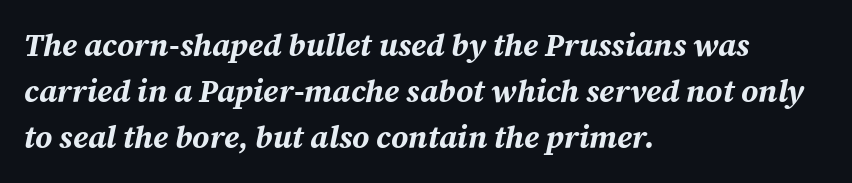
Q: Is the text bold? A: Yes.
Q: Is the text italic (slanted)? A: Yes, it leans right by about 12 degrees.
Q: Is the text underlined? A: No.
Q: How is the paragraph aligned? A: Left-aligned.
Q: Is the spacing between letters normal or unusually wide? A: Normal.
Q: Is the spacing between lines tight, normal or loose? A: Normal.
Q: Width (condensed, normal, or wide)? A: Normal.
Q: Stroke contrast? A: Medium.
Q: x-height? A: Medium.
Q: Monospaced? A: No.
